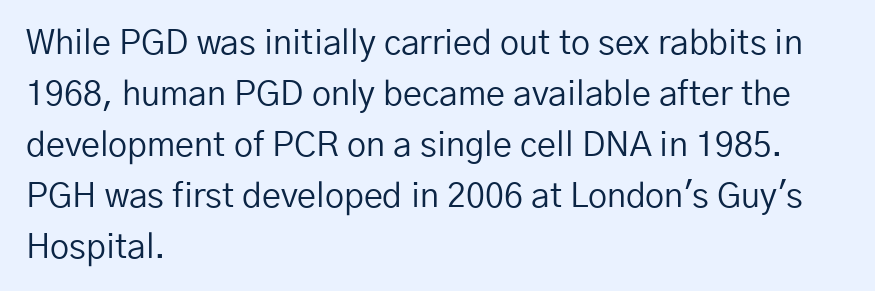
The image shows 34 px regular-weight sans-serif type, upright; set left-aligned, normal line spacing (1.5x), normal letter spacing, not underlined; low stroke contrast and a medium x-height.
